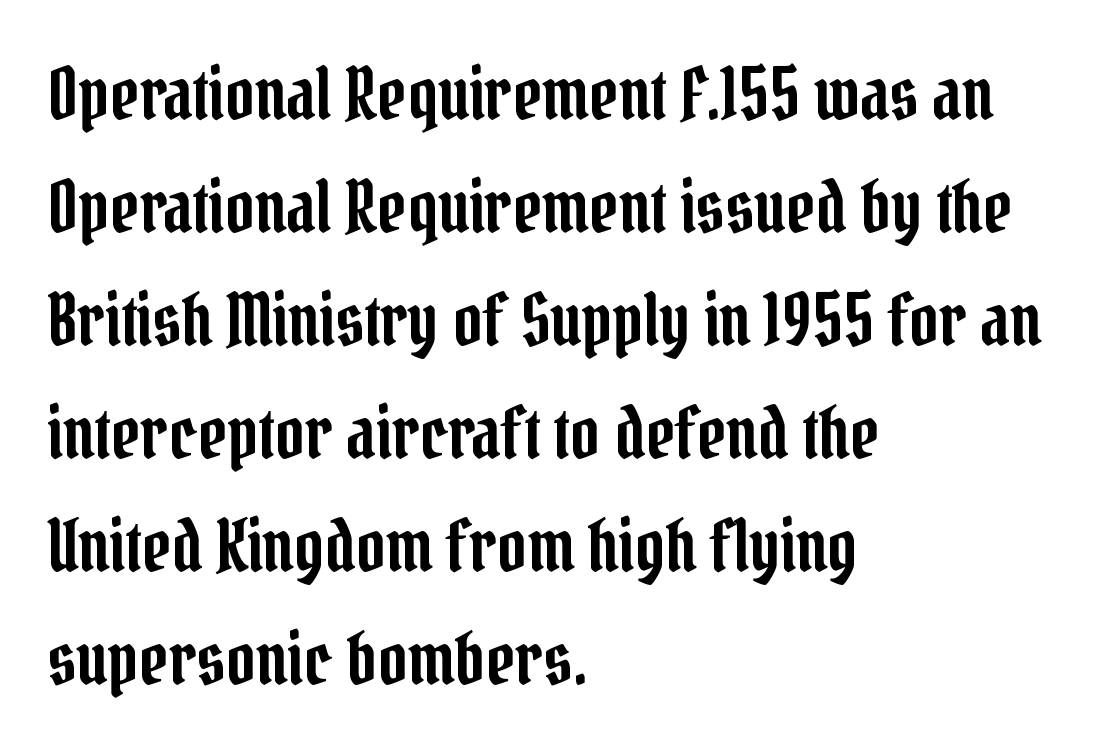
What stands out about the letter spacing? Nothing — it is the standard amount. Leading: standard. Quick note: not italic, upright. The glyphs in this specimen are seriffed.
